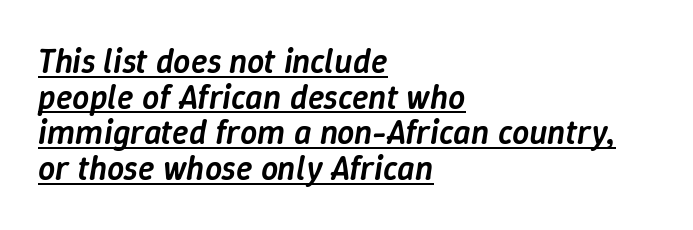
The image shows 34 px semibold type, italic (leaning right); set left-aligned, tight line spacing (1.05x), normal letter spacing, underlined; low stroke contrast and a medium x-height.
